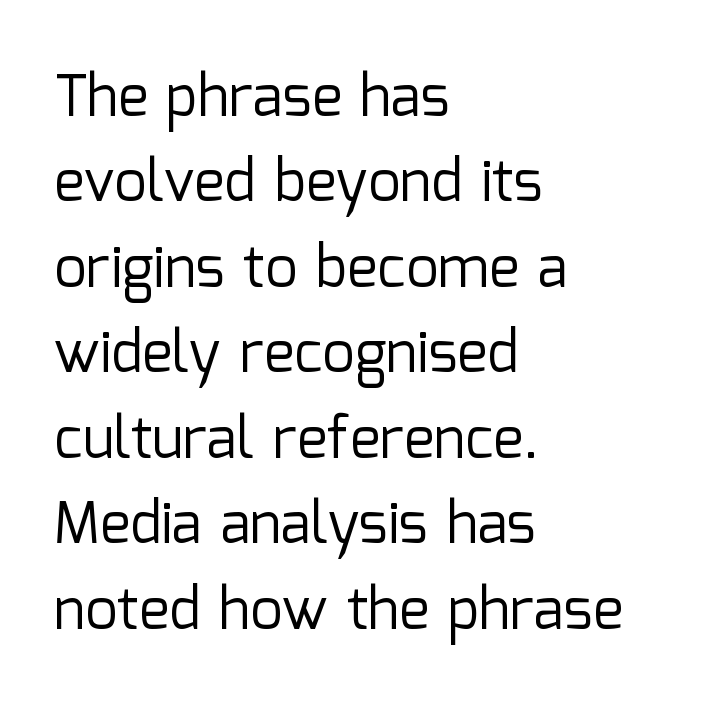
{"serif": "no", "italic": "no", "bold": "no", "weight": "regular", "width": "normal", "stroke_contrast": "low", "x_height": "medium", "monospaced": "no", "underline": "no", "align": "left", "line_spacing": "normal", "line_spacing_ratio": 1.5, "letter_spacing": "normal", "letter_spacing_em": 0.0, "glyph_px": 57}
